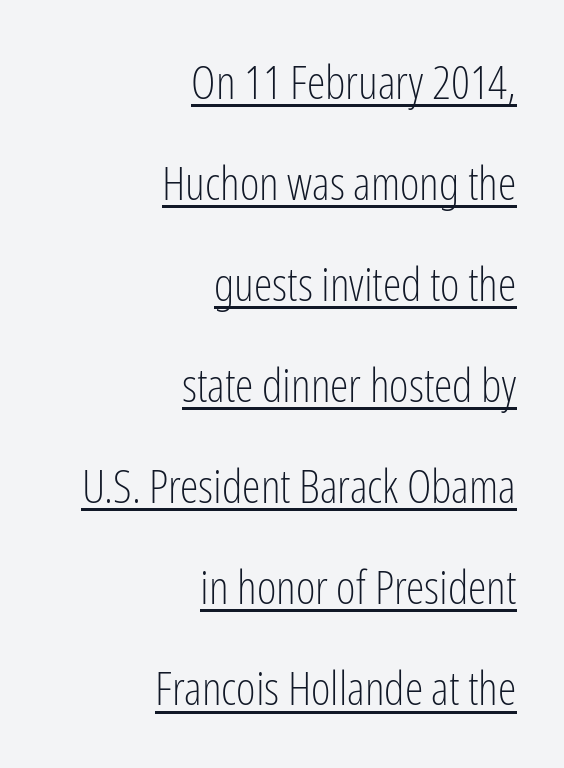
The typesetter chose a ragged-left arrangement here. Weight: regular or lighter. Horizontal bands of white between lines are thick stripes. Proportional: the letters do not fall into vertical columns. The letterforms sit shoulder to shoulder at normal distance. This is the regular roman posture of the typeface.
